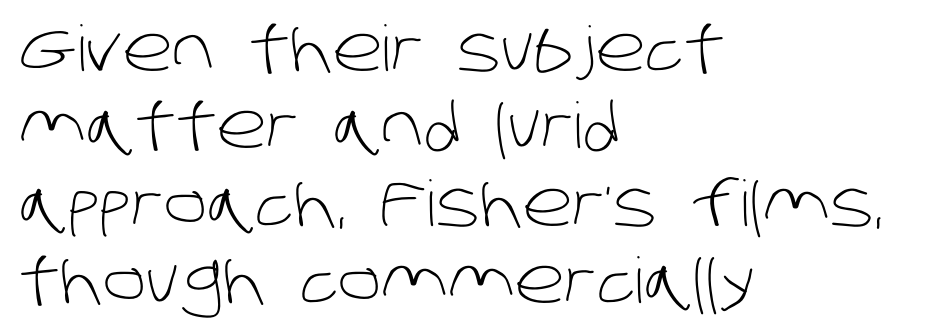
The image shows 63 px light sans-serif type; set left-aligned, line spacing 1.23x, normal letter spacing, not underlined; low stroke contrast and a large x-height.
